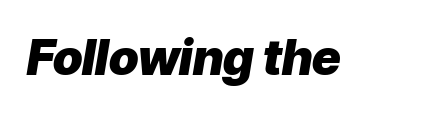
Spacing verdict: proportional, widths tailored to each character. Descenders are the only things crossing below the line. Weight: bold. Letter spacing: default. Designer's note — italics engaged.
